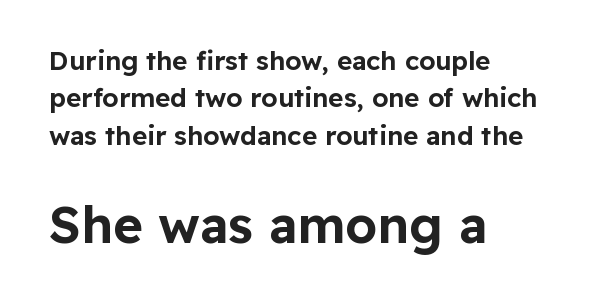
Q: Is the text italic (slanted)? A: No, it is upright.
Q: Is the typeface a serif or a sans-serif typeface? A: Sans-serif.
Q: Is the text underlined? A: No.
Q: How is the paragraph aligned? A: Left-aligned.
Q: Is the spacing between letters normal or unusually wide? A: Normal.
Q: Is the spacing between lines tight, normal or loose? A: Normal.
Q: Which block of text is set in a larger size, the first (top) or the second (bottom)? A: The second (bottom) one.
Q: Width (condensed, normal, or wide)? A: Normal.
Q: Stroke contrast? A: Low.
Q: x-height? A: Medium.
Q: Monospaced? A: No.
